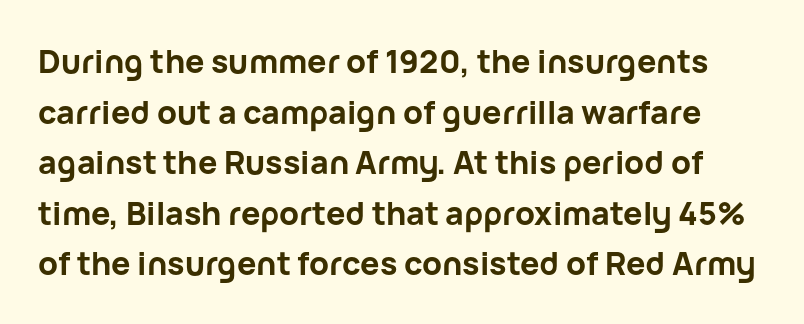
The image shows 32 px bold sans-serif type, upright; set normal line spacing (1.58x), normal letter spacing, not underlined; low stroke contrast and a medium x-height.
